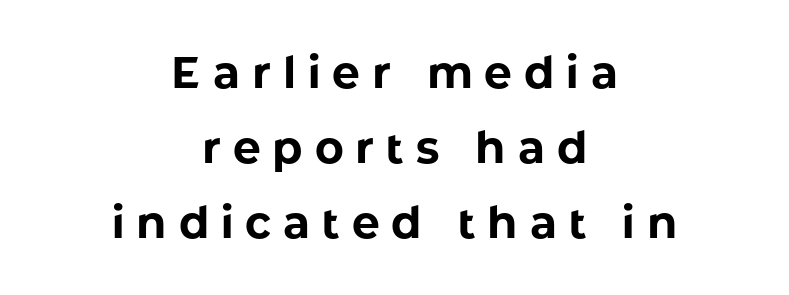
The words here are not underlined. Is there any slant? The stems are plumb. A student would call this center alignment; a typographer would say set centered. The passage shown is typeset with a sans-serif family.
